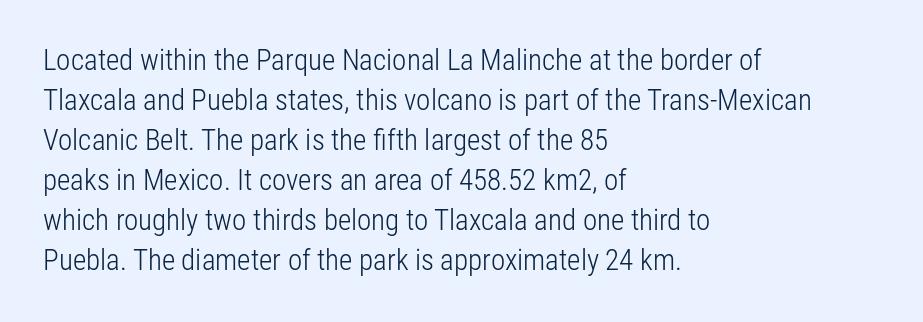
{"serif": "no", "italic": "no", "bold": "no", "weight": "light", "width": "condensed", "stroke_contrast": "low", "x_height": "medium", "monospaced": "no", "underline": "no", "align": "left", "line_spacing": "normal", "line_spacing_ratio": 1.38, "letter_spacing": "normal", "letter_spacing_em": 0.0, "glyph_px": 29}
